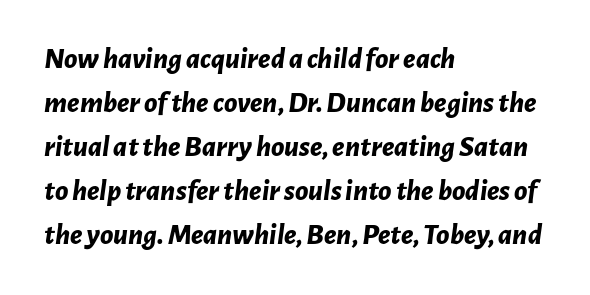
Q: Is the text bold? A: Yes.
Q: Is the text italic (slanted)? A: Yes, it leans right by about 7 degrees.
Q: Is the text underlined? A: No.
Q: How is the paragraph aligned? A: Left-aligned.
Q: Is the spacing between letters normal or unusually wide? A: Normal.
Q: Is the spacing between lines tight, normal or loose? A: Normal.
Q: Width (condensed, normal, or wide)? A: Normal.
Q: Stroke contrast? A: Low.
Q: x-height? A: Medium.
Q: Monospaced? A: No.
